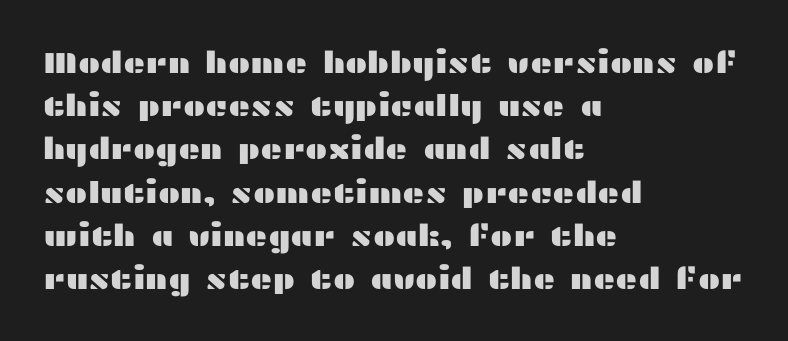
Glyph-to-glyph distance matches everyday printed text. A bare baseline throughout the passage. Think of a printed novel: that variable character pitch is what you see here. Horizontally, the lines are justified to the leading edge only. A typesetter would call this leading conventional body-copy spacing. Tall strokes in this sample are plumb rather than angled.
